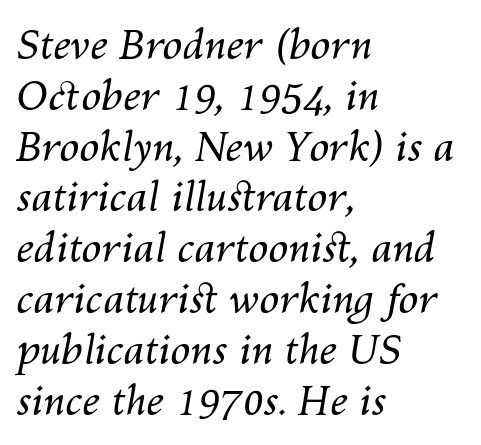
The image shows 40 px regular-weight type, italic (leaning right); set left-aligned, normal line spacing (1.27x), normal letter spacing, not underlined; medium stroke contrast and a medium x-height.
